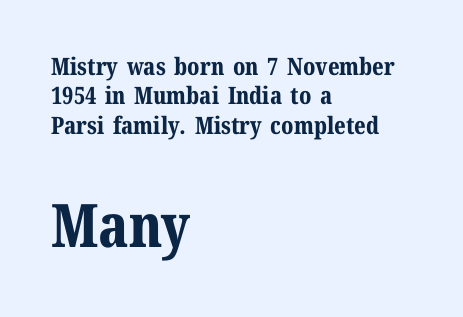
{"serif": "yes", "italic": "no", "bold": "yes", "weight": "bold", "width": "normal", "stroke_contrast": "medium", "x_height": "medium", "monospaced": "no", "underline": "no", "align": "left", "line_spacing_ratio": 1.22, "letter_spacing": "normal", "letter_spacing_em": 0.0, "larger_block": "second", "size_ratio": 2.5, "glyph_px": 60}
